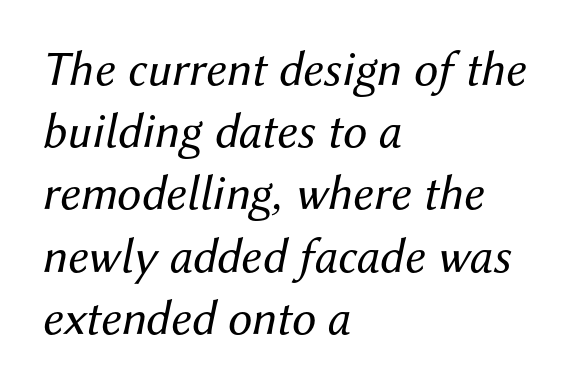
Q: Is the text bold? A: No.
Q: Is the text italic (slanted)? A: Yes, it leans right by about 12 degrees.
Q: Is the text underlined? A: No.
Q: How is the paragraph aligned? A: Left-aligned.
Q: Is the spacing between letters normal or unusually wide? A: Normal.
Q: Is the spacing between lines tight, normal or loose? A: Normal.
Q: Width (condensed, normal, or wide)? A: Normal.
Q: Stroke contrast? A: Medium.
Q: x-height? A: Medium.
Q: Monospaced? A: No.
